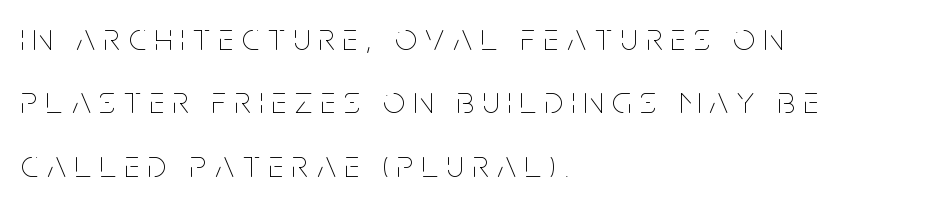
Q: Is the text bold? A: No.
Q: Is the text italic (slanted)? A: No, it is upright.
Q: Is the text underlined? A: No.
Q: How is the paragraph aligned? A: Left-aligned.
Q: Is the spacing between letters normal or unusually wide? A: Unusually wide.
Q: Is the spacing between lines tight, normal or loose? A: Normal.
Q: Width (condensed, normal, or wide)? A: Condensed.
Q: Stroke contrast? A: Low.
Q: x-height? A: Large.
Q: Monospaced? A: No.
